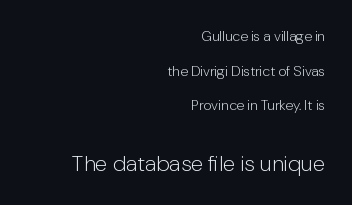
Clear beneath every line of the passage. Weight: regular or lighter. Short and long lines alike share a common ending point at right. Does the lettering tilt? It doesn't — this is upright.
